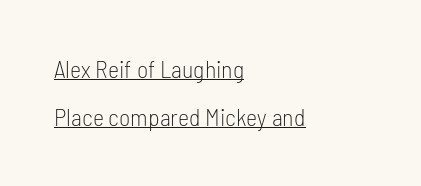
Q: Is the text bold? A: No.
Q: Is the text italic (slanted)? A: No, it is upright.
Q: Is the text underlined? A: Yes.
Q: How is the paragraph aligned? A: Left-aligned.
Q: Is the spacing between letters normal or unusually wide? A: Normal.
Q: Is the spacing between lines tight, normal or loose? A: Loose.
